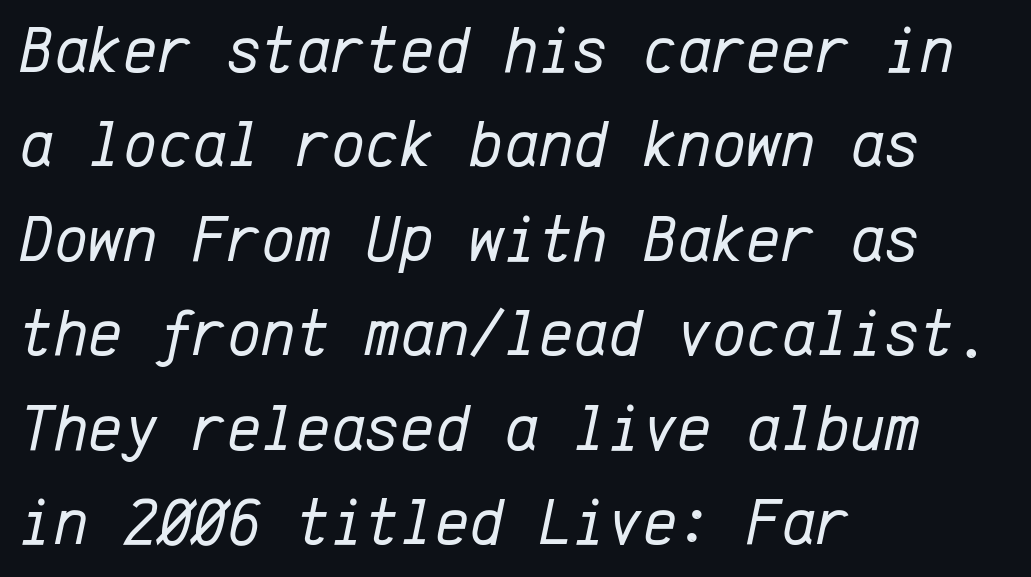
This is oblique type, the kind used for emphasis or titles. No heavy texture on the line: the type isn't bold. These lines keep a tight, regular rhythm from letter to letter. Teacher's note: observe the even left margin — that is flush-left alignment.
